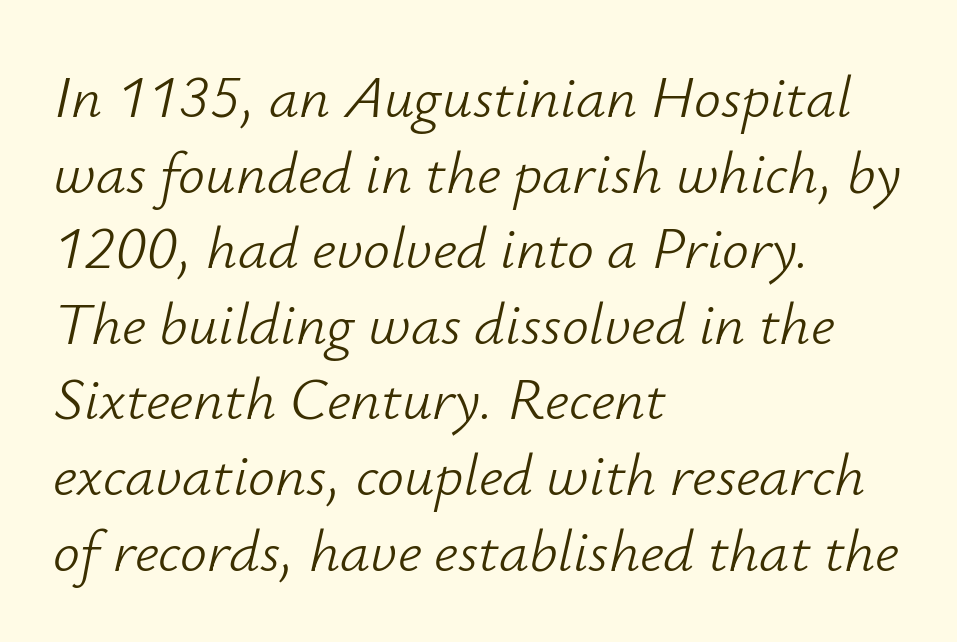
The image shows 60 px light type, italic (leaning right); set left-aligned, normal line spacing (1.26x), normal letter spacing, not underlined; low stroke contrast and a small x-height.
